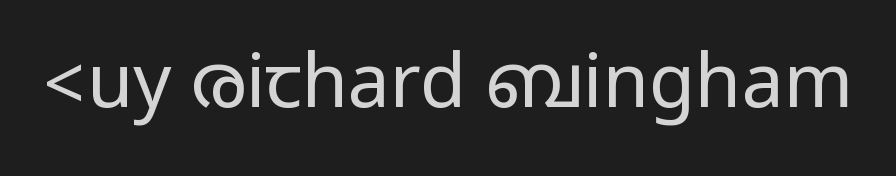
The lettering holds an erect, upright posture throughout. Look at the bottom of the vertical strokes: they stop flat, with no serifs. Is the type heavy? It reads as light-to-regular instead. The line texture is even and compact thanks to regular tracking.
